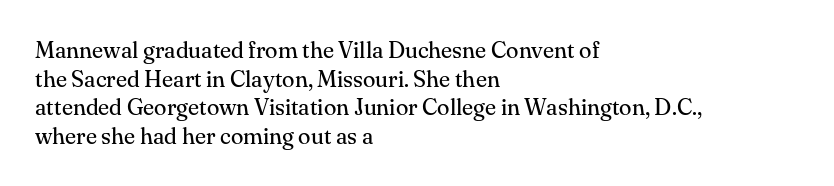
{"italic": "no", "bold": "no", "underline": "no", "align": "left", "line_spacing": "normal", "line_spacing_ratio": 1.25, "letter_spacing": "normal", "letter_spacing_em": 0.0, "glyph_px": 23}
